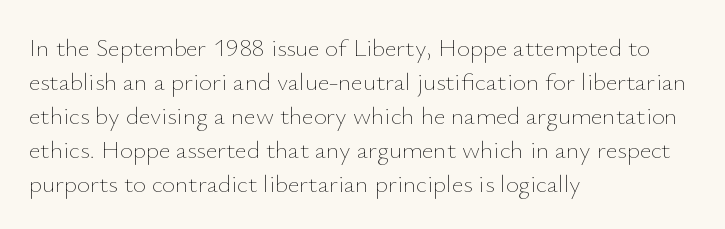
Q: Is the text bold? A: No.
Q: Is the text italic (slanted)? A: No, it is upright.
Q: Is the text underlined? A: No.
Q: How is the paragraph aligned? A: Left-aligned.
Q: Is the spacing between letters normal or unusually wide? A: Normal.
Q: Is the spacing between lines tight, normal or loose? A: Normal.
